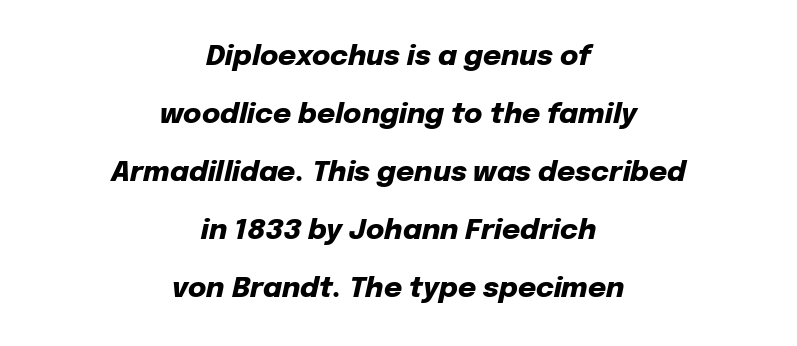
Q: Is the text bold? A: Yes.
Q: Is the text italic (slanted)? A: Yes, it leans right by about 12 degrees.
Q: Is the text underlined? A: No.
Q: How is the paragraph aligned? A: Centered.
Q: Is the spacing between letters normal or unusually wide? A: Normal.
Q: Is the spacing between lines tight, normal or loose? A: Loose.
Q: Width (condensed, normal, or wide)? A: Normal.
Q: Stroke contrast? A: Low.
Q: x-height? A: Medium.
Q: Monospaced? A: No.
